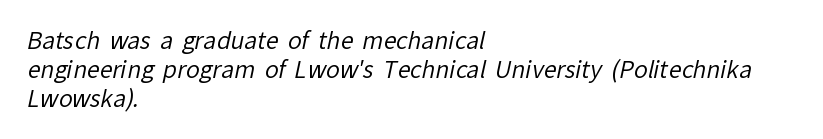
Q: Is the text bold? A: No.
Q: Is the text underlined? A: No.
Q: How is the paragraph aligned? A: Left-aligned.
Q: Is the spacing between letters normal or unusually wide? A: Normal.
Q: Is the spacing between lines tight, normal or loose? A: Normal.
